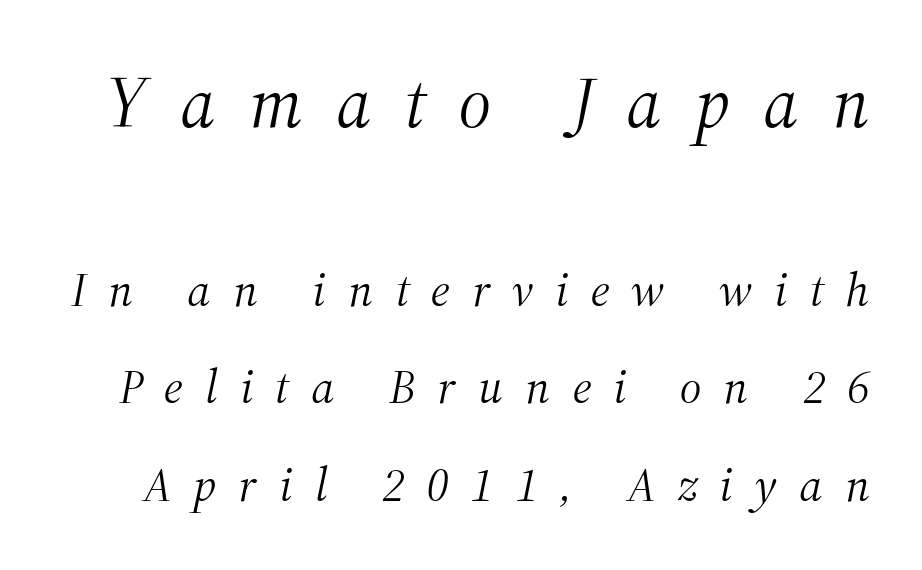
Q: Is the text bold? A: No.
Q: Is the text italic (slanted)? A: Yes, it leans right by about 12 degrees.
Q: Is the typeface a serif or a sans-serif typeface? A: Serif.
Q: Is the text underlined? A: No.
Q: Is the spacing between letters normal or unusually wide? A: Unusually wide.
Q: Is the spacing between lines tight, normal or loose? A: Loose.
Q: Which block of text is set in a larger size, the first (top) or the second (bottom)? A: The first (top) one.
Q: Width (condensed, normal, or wide)? A: Normal.
Q: Stroke contrast? A: Medium.
Q: x-height? A: Medium.
Q: Monospaced? A: No.
